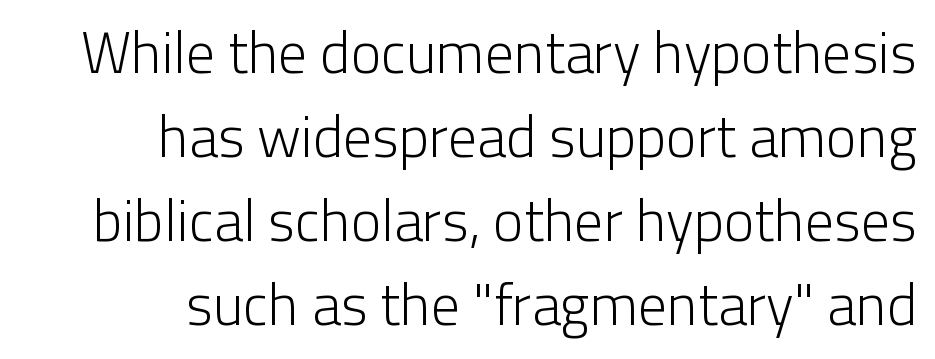
{"serif": "no", "italic": "no", "bold": "no", "weight": "light", "width": "normal", "stroke_contrast": "low", "x_height": "medium", "monospaced": "no", "underline": "no", "align": "right", "line_spacing": "normal", "line_spacing_ratio": 1.45, "letter_spacing": "normal", "letter_spacing_em": 0.0, "glyph_px": 58}
